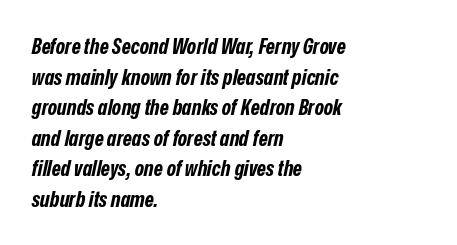
Q: Is the text bold? A: Yes.
Q: Is the text italic (slanted)? A: Yes, it leans right by about 12 degrees.
Q: Is the text underlined? A: No.
Q: How is the paragraph aligned? A: Left-aligned.
Q: Is the spacing between letters normal or unusually wide? A: Normal.
Q: Is the spacing between lines tight, normal or loose? A: Normal.
